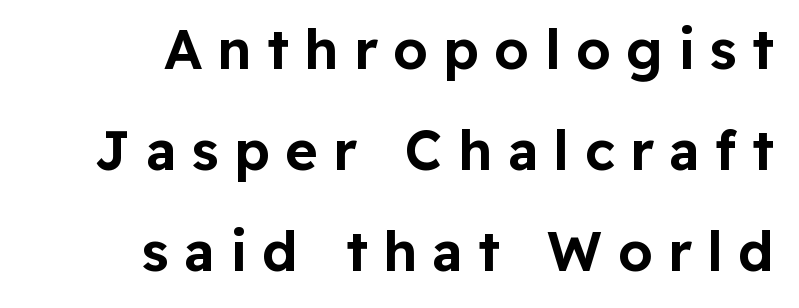
Q: Is the text italic (slanted)? A: No, it is upright.
Q: Is the typeface a serif or a sans-serif typeface? A: Sans-serif.
Q: Is the text underlined? A: No.
Q: How is the paragraph aligned? A: Right-aligned.
Q: Is the spacing between letters normal or unusually wide? A: Unusually wide.
Q: Width (condensed, normal, or wide)? A: Normal.
Q: Stroke contrast? A: Low.
Q: x-height? A: Medium.
Q: Monospaced? A: No.
